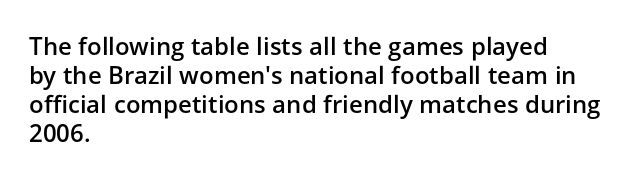
{"italic": "no", "bold": "semi", "underline": "no", "align": "left", "line_spacing_ratio": 1.21, "letter_spacing": "normal", "letter_spacing_em": 0.0, "glyph_px": 24}
